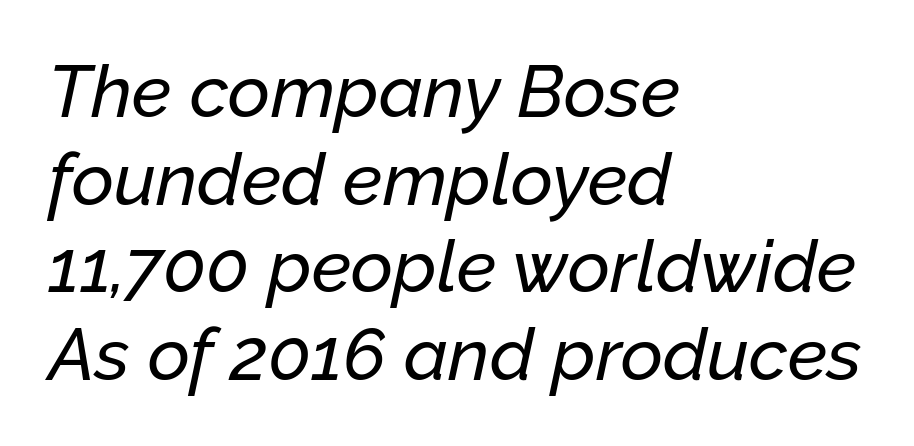
Q: Is the text italic (slanted)? A: Yes, it leans right by about 12 degrees.
Q: Is the text underlined? A: No.
Q: How is the paragraph aligned? A: Left-aligned.
Q: Is the spacing between letters normal or unusually wide? A: Normal.
Q: Width (condensed, normal, or wide)? A: Normal.
Q: Stroke contrast? A: Low.
Q: x-height? A: Medium.
Q: Monospaced? A: No.
